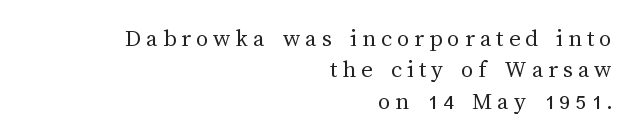
Q: Is the text bold? A: No.
Q: Is the text italic (slanted)? A: No, it is upright.
Q: Is the text underlined? A: No.
Q: How is the paragraph aligned? A: Right-aligned.
Q: Is the spacing between letters normal or unusually wide? A: Unusually wide.
Q: Is the spacing between lines tight, normal or loose? A: Normal.
